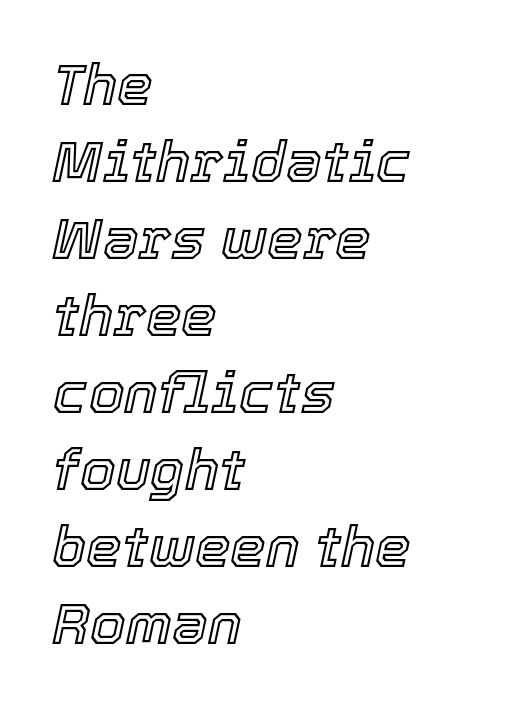
{"italic": "yes", "lean": "right", "slant_degrees": 12, "width": "normal", "x_height": "medium", "monospaced": "no", "underline": "no", "align": "left", "line_spacing": "normal", "line_spacing_ratio": 1.35, "letter_spacing": "normal", "letter_spacing_em": 0.0, "glyph_px": 57}
